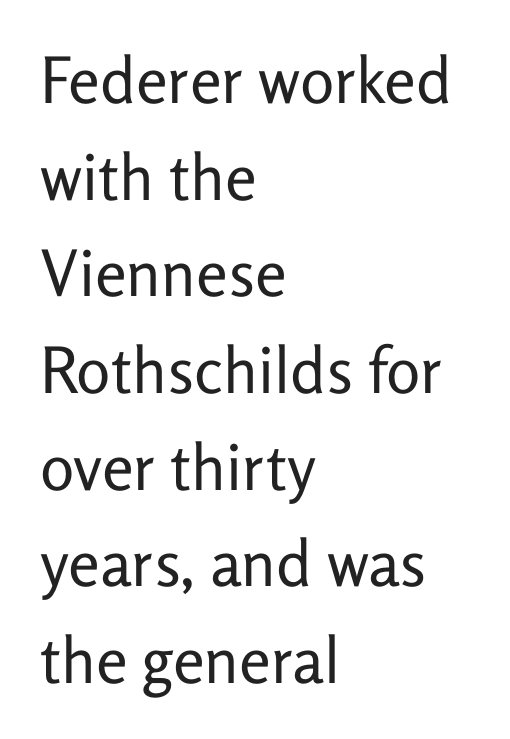
Bare-footed words on every line. Leftover space on each line is placed entirely after the last word. Whoever set this chose a conventional vertical rhythm. Bold? No — there's no thickening of the strokes. Caption: standard tracking, unaltered. Spacing verdict: proportional, widths tailored to each character.
